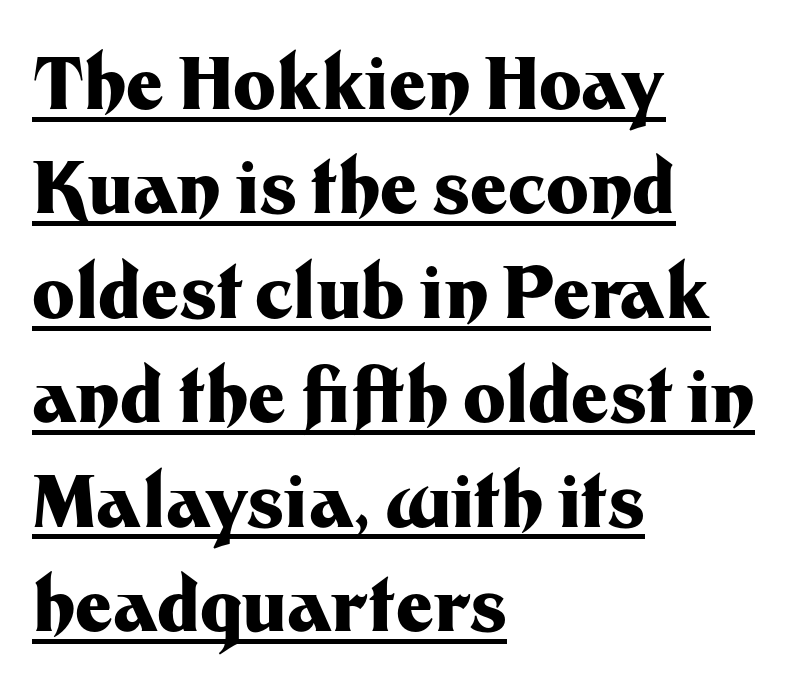
Q: Is the text bold? A: Yes.
Q: Is the text italic (slanted)? A: No, it is upright.
Q: Is the typeface a serif or a sans-serif typeface? A: Sans-serif.
Q: Is the text underlined? A: Yes.
Q: How is the paragraph aligned? A: Left-aligned.
Q: Is the spacing between letters normal or unusually wide? A: Normal.
Q: Is the spacing between lines tight, normal or loose? A: Normal.
Q: Width (condensed, normal, or wide)? A: Normal.
Q: Stroke contrast? A: Medium.
Q: x-height? A: Medium.
Q: Monospaced? A: No.
